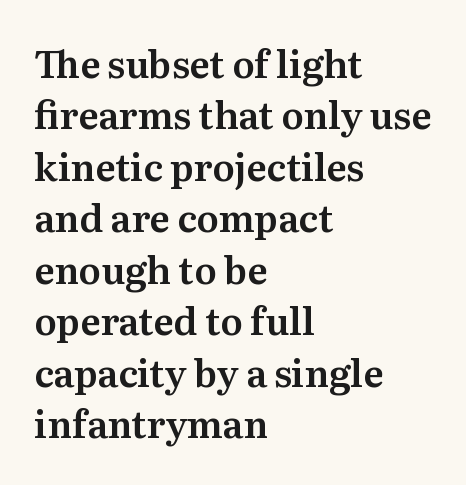
The image shows 37 px serif type, upright; set left-aligned, normal line spacing (1.39x), normal letter spacing, not underlined; medium stroke contrast and a medium x-height.
